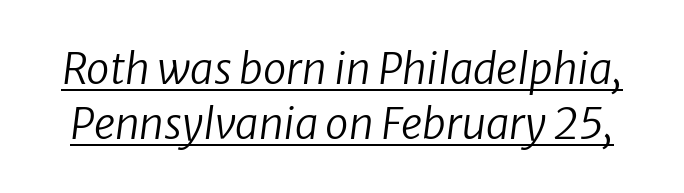
{"italic": "yes", "lean": "right", "slant_degrees": 8, "bold": "no", "weight": "regular", "width": "normal", "stroke_contrast": "low", "x_height": "medium", "monospaced": "no", "underline": "yes", "line_spacing": "normal", "line_spacing_ratio": 1.3, "letter_spacing": "normal", "letter_spacing_em": 0.0, "glyph_px": 42}
